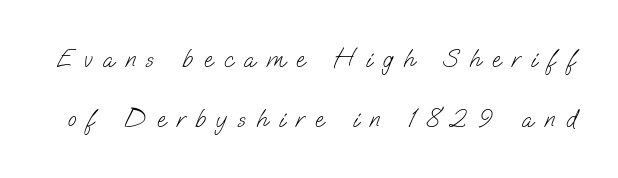
Leading is clearly above the norm, producing a sparse column. A bare baseline throughout the passage. Stem width sits at or under what a default text font uses. Caption: expanded tracking, letters set apart.
